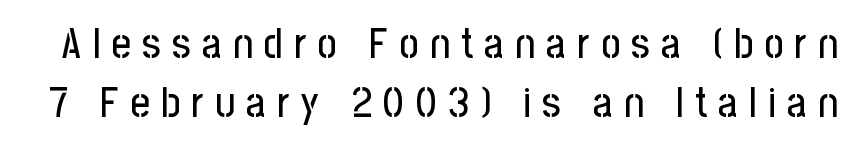
Q: Is the text italic (slanted)? A: No, it is upright.
Q: Is the typeface a serif or a sans-serif typeface? A: Sans-serif.
Q: Is the text underlined? A: No.
Q: Is the spacing between letters normal or unusually wide? A: Unusually wide.
Q: Is the spacing between lines tight, normal or loose? A: Normal.
Q: Width (condensed, normal, or wide)? A: Condensed.
Q: Stroke contrast? A: Low.
Q: x-height? A: Medium.
Q: Monospaced? A: No.
